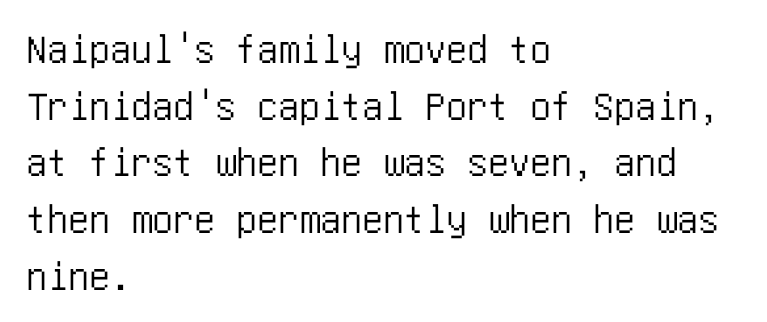
The image shows 42 px condensed sans-serif type, upright; set left-aligned, normal line spacing (1.35x), normal letter spacing, not underlined; low stroke contrast and a large x-height.
